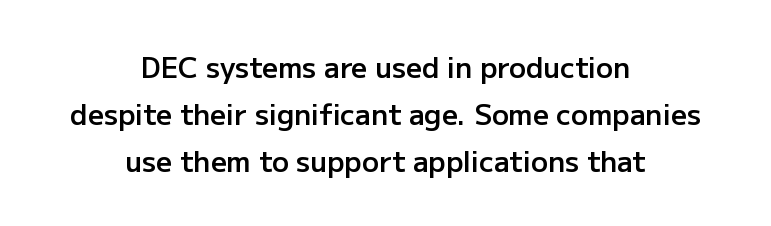
The image shows 28 px semibold sans-serif type, upright; set centered, normal line spacing (1.67x), normal letter spacing, not underlined; low stroke contrast and a medium x-height.
